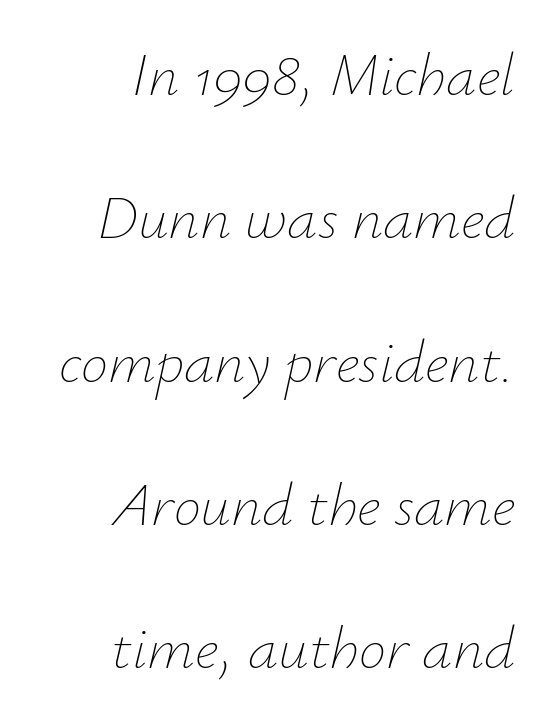
Q: Is the text bold? A: No.
Q: Is the text italic (slanted)? A: Yes, it leans right by about 12 degrees.
Q: Is the text underlined? A: No.
Q: How is the paragraph aligned? A: Right-aligned.
Q: Is the spacing between letters normal or unusually wide? A: Normal.
Q: Is the spacing between lines tight, normal or loose? A: Loose.
Q: Width (condensed, normal, or wide)? A: Normal.
Q: Stroke contrast? A: Low.
Q: x-height? A: Small.
Q: Monospaced? A: No.
